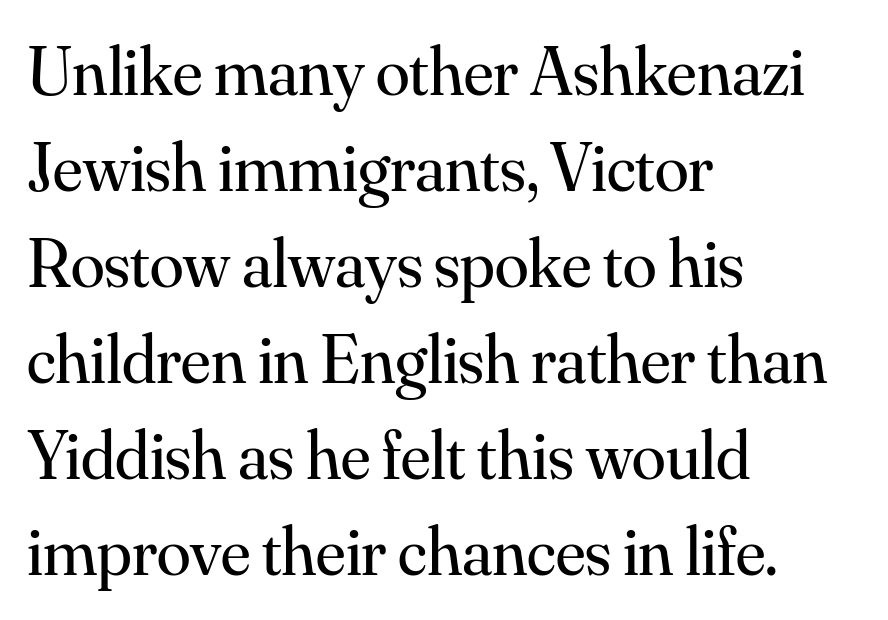
These lines were composed using upright roman letters. These glyphs show unthickened strokes, regular width or finer. You could not count columns in this text — the font is proportionally spaced. Serif or sans? Serif — the stroke terminals have little feet. One glance says typical: line gaps are just what's usual. The glyphs are unaccompanied by any horizontal stroke below them.
